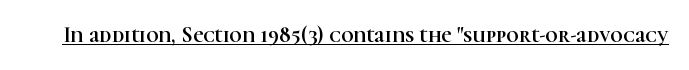
Compared with typical body copy, the letter spacing here is the same. Honestly, the underline is the first thing you notice here. No italicization has been applied; the sample stays upright.
